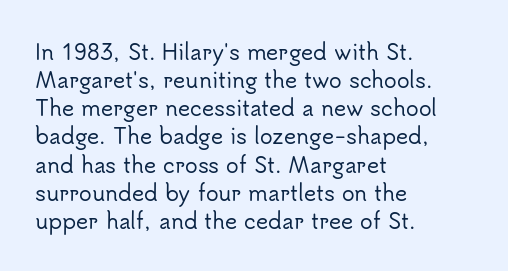
{"italic": "no", "underline": "no", "align": "left", "line_spacing": "normal", "line_spacing_ratio": 1.34, "letter_spacing": "normal", "letter_spacing_em": 0.0, "glyph_px": 21}
